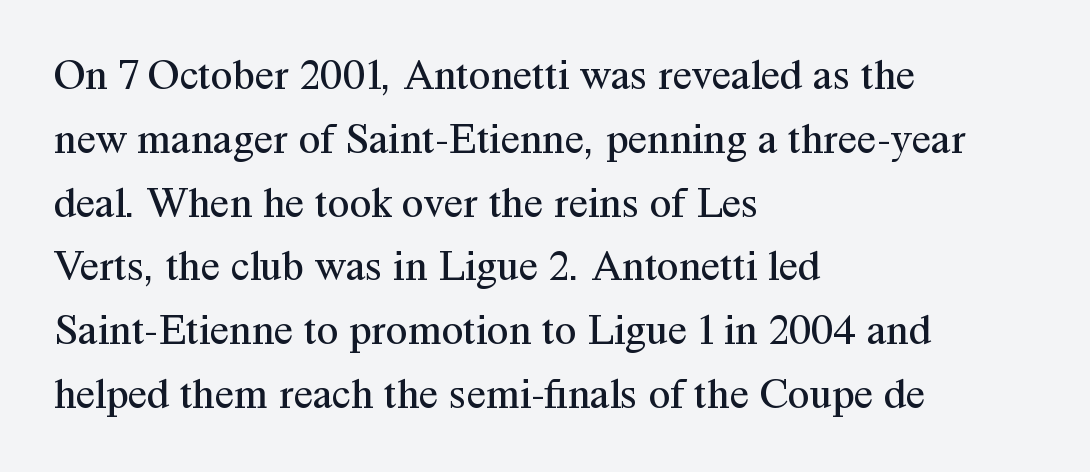
Does the type have serifs? Yes, each stem ends in a small foot. Honestly, there is no underline to notice here at all. The lettering stays uniformly vertical, giving the passage a roman look. The typesetting does not lean heavy: it is not bold.
